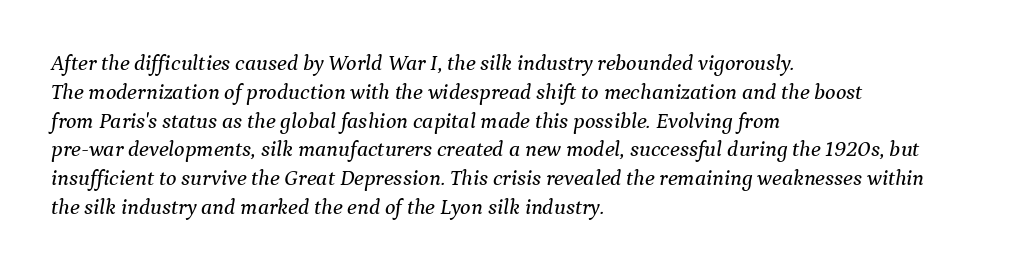
The image shows 22 px text type, italic (leaning right); set left-aligned, normal line spacing (1.31x), normal letter spacing, not underlined.
